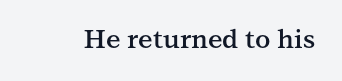
The image shows 26 px text type, upright; set normal letter spacing, not underlined.
